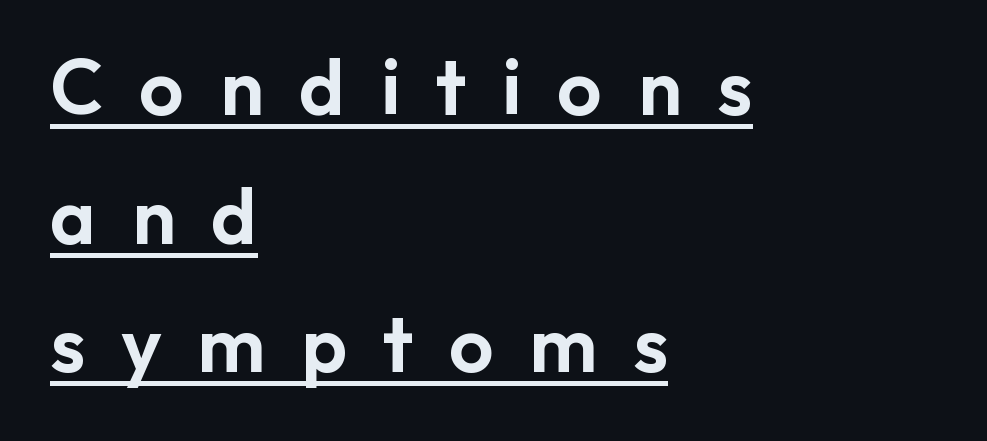
{"serif": "no", "italic": "no", "width": "normal", "stroke_contrast": "low", "x_height": "medium", "monospaced": "no", "underline": "yes", "align": "left", "line_spacing": "normal", "line_spacing_ratio": 1.65, "letter_spacing": "wide", "letter_spacing_em": 0.46, "glyph_px": 78}
